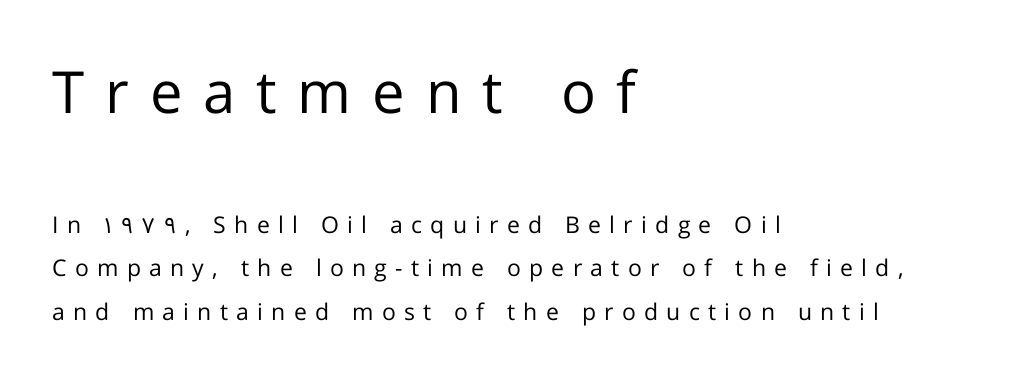
I'd call this a sans setting — the letters go barefoot. Compared with a typical body face, this is equally light or lighter still. Just letters on the line, the space beneath them empty. These two chunks differ in scale, with the top chunk taking the larger measure.
